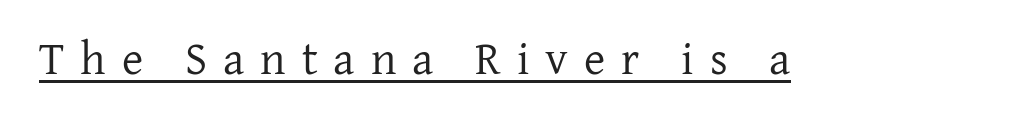
{"serif": "yes", "italic": "no", "bold": "no", "weight": "regular", "width": "normal", "stroke_contrast": "low", "x_height": "medium", "monospaced": "no", "underline": "yes", "letter_spacing": "wide", "letter_spacing_em": 0.35, "glyph_px": 46}
